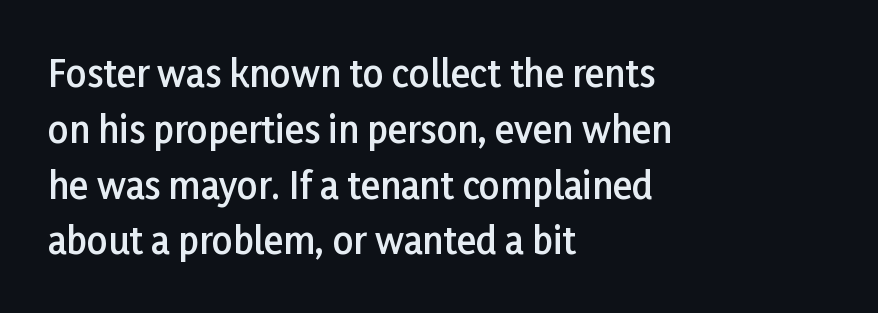
{"serif": "no", "italic": "no", "bold": "semi", "weight": "semibold", "width": "normal", "stroke_contrast": "low", "x_height": "medium", "monospaced": "no", "underline": "no", "align": "left", "line_spacing": "normal", "line_spacing_ratio": 1.55, "letter_spacing": "normal", "letter_spacing_em": 0.0, "glyph_px": 36}
